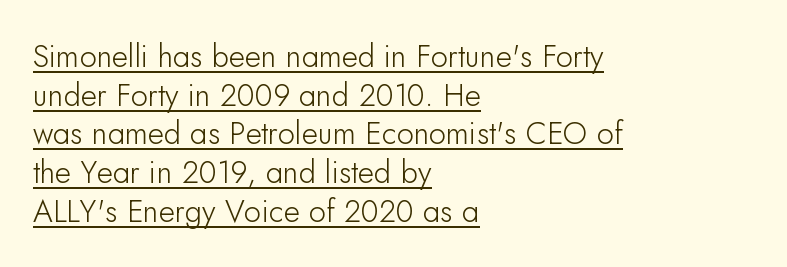
Q: Is the text italic (slanted)? A: No, it is upright.
Q: Is the typeface a serif or a sans-serif typeface? A: Sans-serif.
Q: Is the text underlined? A: Yes.
Q: How is the paragraph aligned? A: Left-aligned.
Q: Is the spacing between letters normal or unusually wide? A: Normal.
Q: Is the spacing between lines tight, normal or loose? A: Normal.
Q: Width (condensed, normal, or wide)? A: Normal.
Q: Stroke contrast? A: Low.
Q: x-height? A: Small.
Q: Monospaced? A: No.
